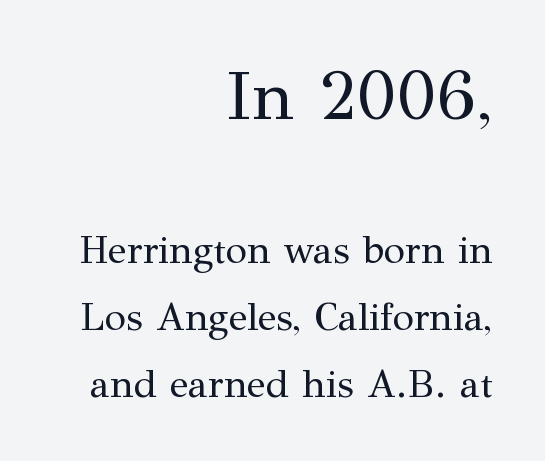
Alignment: flush right. Two sizes are in play, and the larger belongs to the first block. You could call the tracking neutral — neither tight nor loose. Only glyphs here, with clear space below each row. This sample has the flowing, uneven cadence of proportional lettering.
